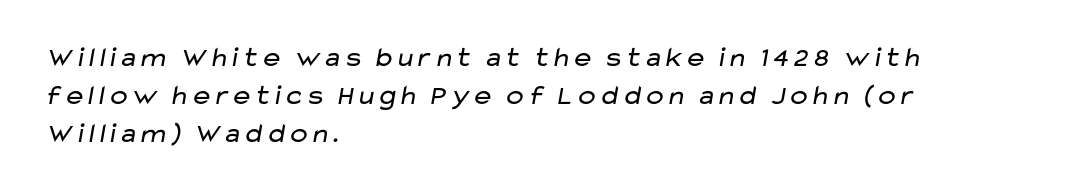
No extra tracking has been applied to these lines. The strip under each line holds only bare page. All the whitespace from short lines collects on the right. Proportional: the letters do not fall into vertical columns.
